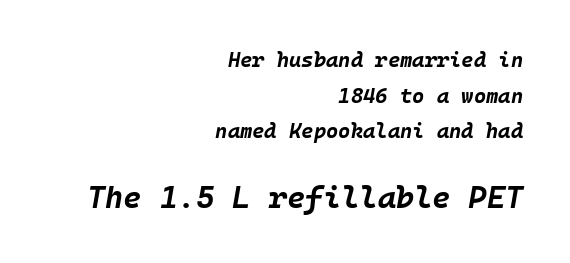
Designer's note — italics engaged. Students, observe: this is what conventionally led text looks like. In terms of letterspacing, this is plain default setting. Notice how thick the strokes are: this is what a full bold looks like. Reading top to bottom, the characters get bigger at the block break.
